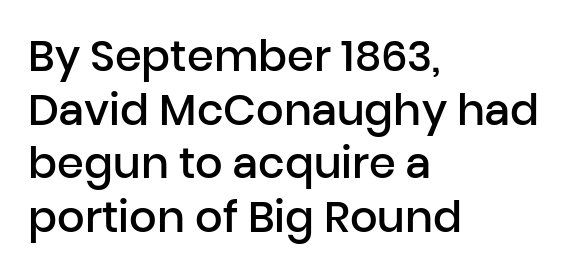
Q: Is the text bold? A: Semi-bold.
Q: Is the text italic (slanted)? A: No, it is upright.
Q: Is the typeface a serif or a sans-serif typeface? A: Sans-serif.
Q: Is the text underlined? A: No.
Q: How is the paragraph aligned? A: Left-aligned.
Q: Is the spacing between letters normal or unusually wide? A: Normal.
Q: Is the spacing between lines tight, normal or loose? A: Normal.
Q: Width (condensed, normal, or wide)? A: Normal.
Q: Stroke contrast? A: Low.
Q: x-height? A: Medium.
Q: Monospaced? A: No.
